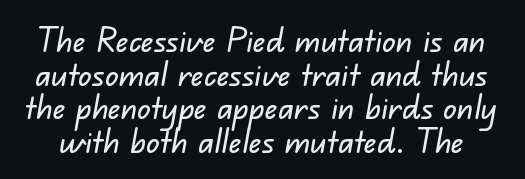
The image shows 34 px sans-serif type; set tight line spacing (0.99x), normal letter spacing, not underlined; low stroke contrast and a small x-height.
